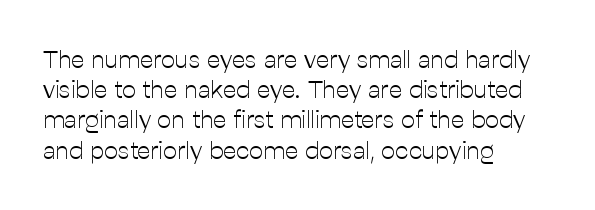
{"italic": "no", "bold": "no", "underline": "no", "align": "left", "line_spacing_ratio": 1.21, "letter_spacing": "normal", "letter_spacing_em": 0.0, "glyph_px": 25}
